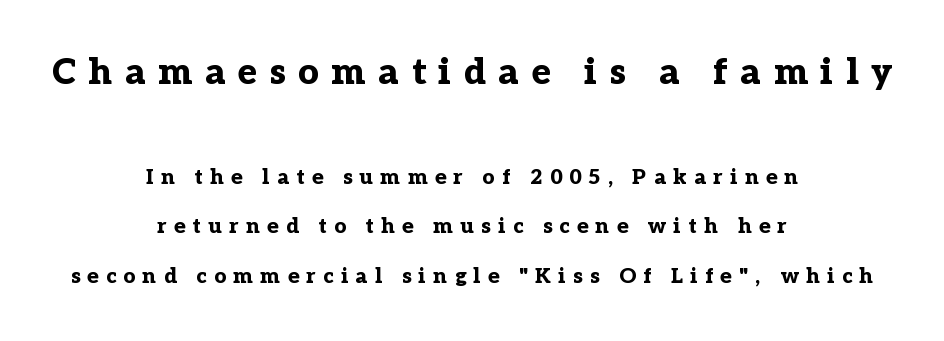
Q: Is the text bold? A: Yes.
Q: Is the text italic (slanted)? A: No, it is upright.
Q: Is the typeface a serif or a sans-serif typeface? A: Serif.
Q: Is the text underlined? A: No.
Q: How is the paragraph aligned? A: Centered.
Q: Is the spacing between letters normal or unusually wide? A: Unusually wide.
Q: Is the spacing between lines tight, normal or loose? A: Loose.
Q: Which block of text is set in a larger size, the first (top) or the second (bottom)? A: The first (top) one.
Q: Width (condensed, normal, or wide)? A: Normal.
Q: Stroke contrast? A: Low.
Q: x-height? A: Medium.
Q: Monospaced? A: No.
